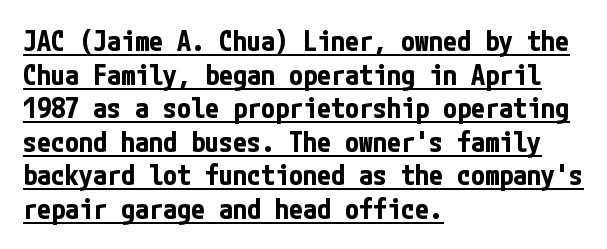
The image shows 28 px bold, condensed sans-serif type, upright; set left-aligned, line spacing 1.2x, normal letter spacing, underlined; low stroke contrast and a medium x-height.
